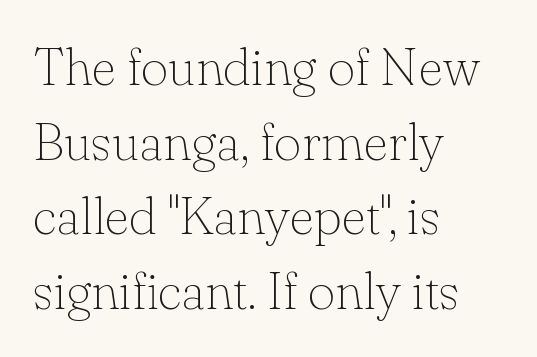
Looks like regular typesetting: each glyph gets only the width it needs. Where is the straight margin? On the left. Weight class: somewhere from thin through regular. The letters sit at their default tracking, neither squeezed nor spread.
